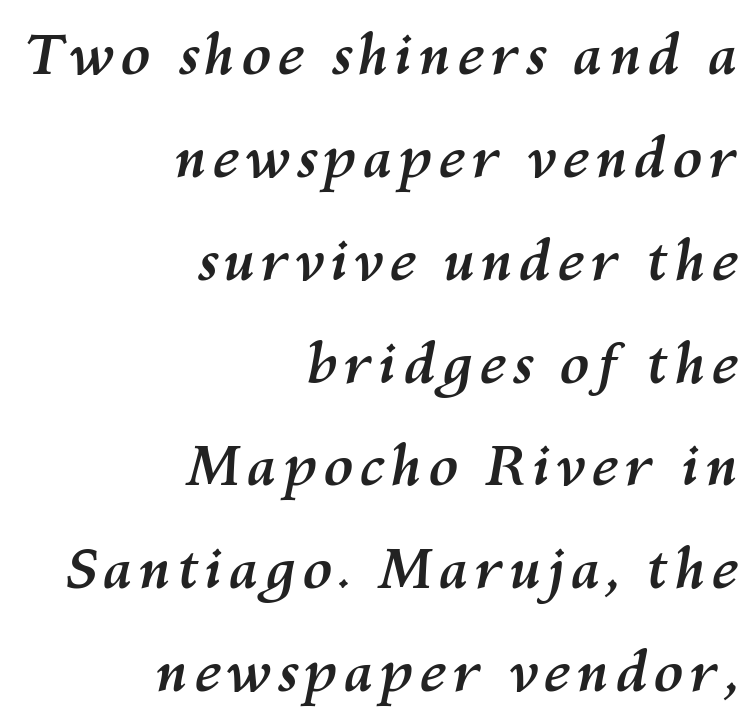
{"italic": "yes", "lean": "right", "slant_degrees": 10, "bold": "yes", "weight": "semibold", "width": "normal", "stroke_contrast": "medium", "x_height": "medium", "monospaced": "no", "underline": "no", "align": "right", "line_spacing_ratio": 1.87, "glyph_px": 55}
